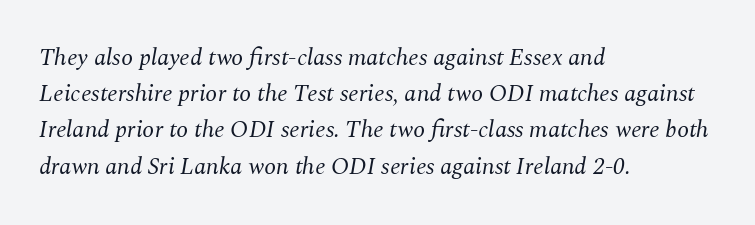
{"italic": "yes", "lean": "right", "slant_degrees": 10, "bold": "no", "underline": "no", "align": "left", "line_spacing": "normal", "line_spacing_ratio": 1.51, "letter_spacing": "normal", "letter_spacing_em": 0.0, "glyph_px": 24}
